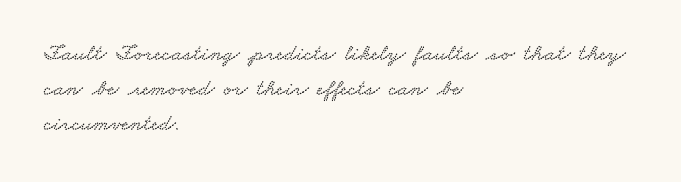
Q: Is the text underlined? A: No.
Q: How is the paragraph aligned? A: Left-aligned.
Q: Is the spacing between letters normal or unusually wide? A: Normal.
Q: Is the spacing between lines tight, normal or loose? A: Normal.
